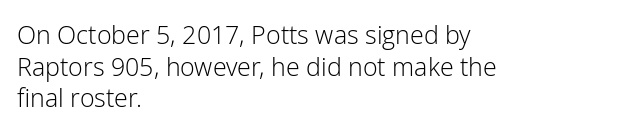
{"italic": "no", "bold": "no", "underline": "no", "align": "left", "line_spacing": "normal", "line_spacing_ratio": 1.27, "letter_spacing": "normal", "letter_spacing_em": 0.0, "glyph_px": 25}
